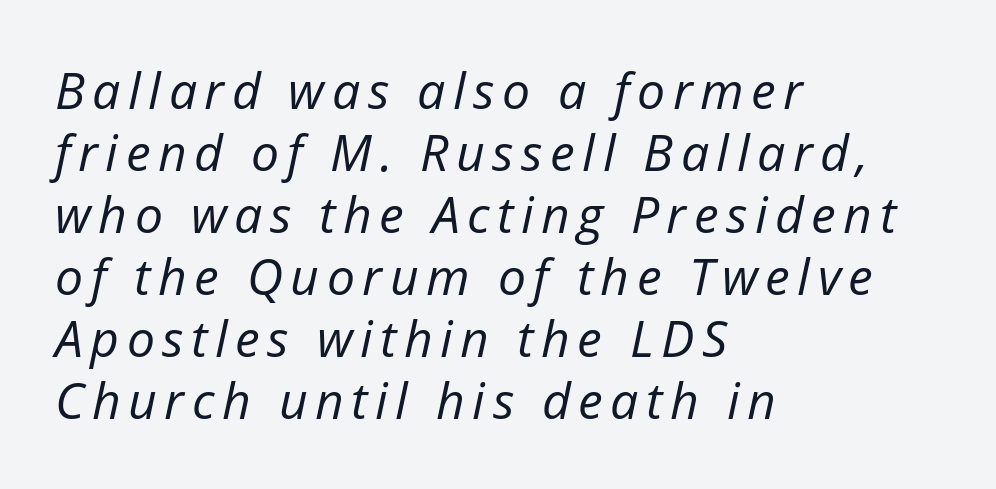
{"italic": "yes", "lean": "right", "slant_degrees": 12, "bold": "no", "weight": "regular", "width": "normal", "stroke_contrast": "low", "x_height": "medium", "monospaced": "no", "underline": "no", "align": "left", "line_spacing_ratio": 1.24, "glyph_px": 50}
